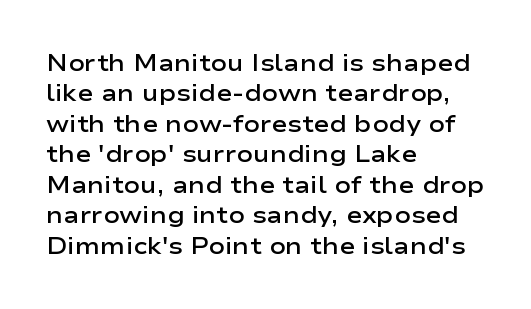
Q: Is the text bold? A: Semi-bold.
Q: Is the text italic (slanted)? A: No, it is upright.
Q: Is the text underlined? A: No.
Q: How is the paragraph aligned? A: Left-aligned.
Q: Is the spacing between letters normal or unusually wide? A: Normal.
Q: Is the spacing between lines tight, normal or loose? A: Normal.
